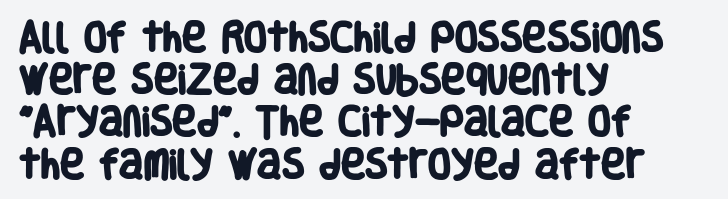
The image shows 33 px heavy, condensed sans-serif type; set left-aligned, normal line spacing (1.28x), normal letter spacing, not underlined; low stroke contrast and a large x-height.
